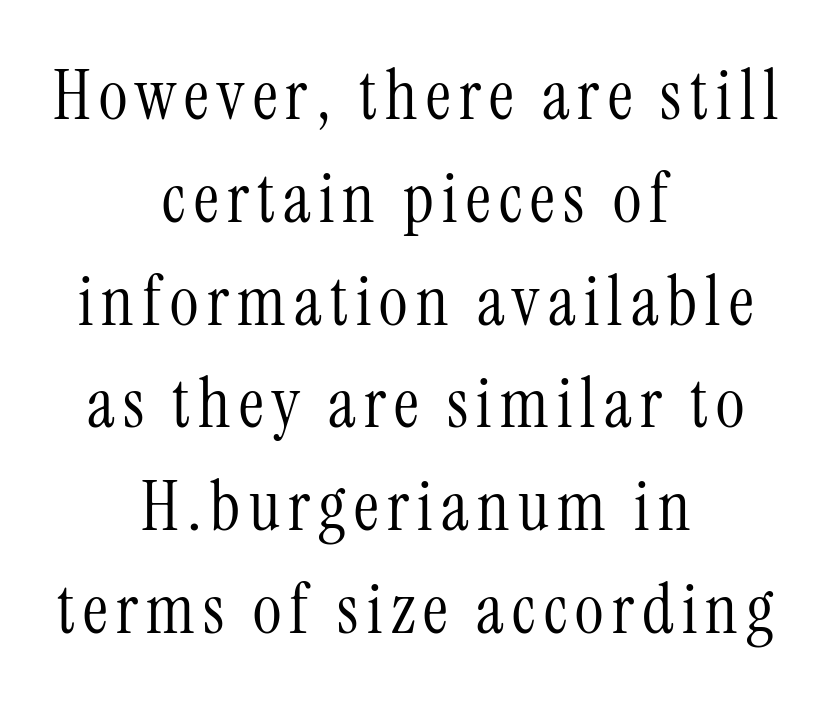
{"serif": "yes", "italic": "no", "bold": "no", "weight": "light", "width": "condensed", "stroke_contrast": "medium", "x_height": "medium", "monospaced": "no", "underline": "no", "align": "center", "line_spacing": "normal", "line_spacing_ratio": 1.49, "glyph_px": 69}
